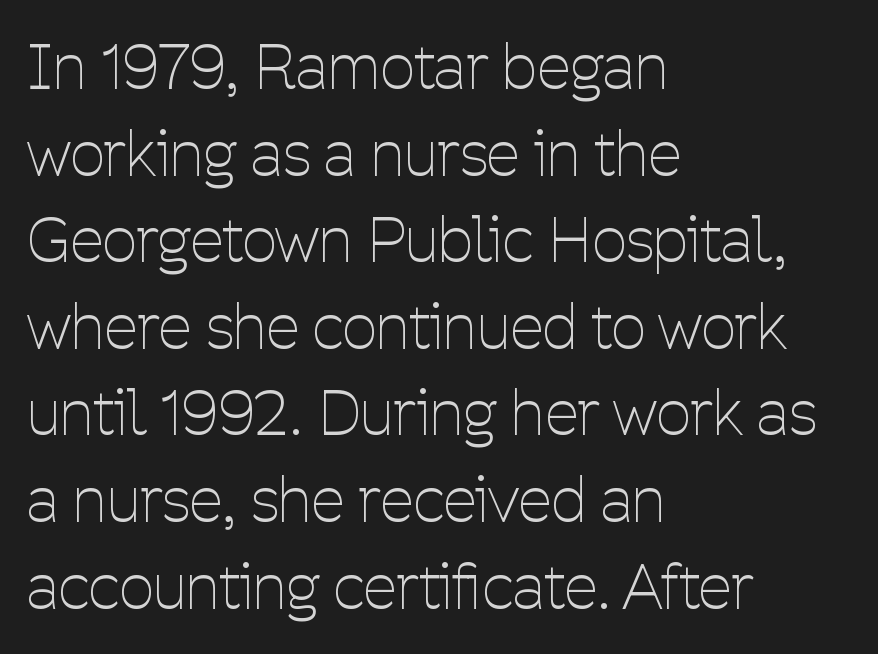
{"serif": "no", "italic": "no", "bold": "no", "weight": "thin", "width": "condensed", "stroke_contrast": "low", "x_height": "medium", "monospaced": "no", "underline": "no", "align": "left", "line_spacing": "normal", "line_spacing_ratio": 1.42, "letter_spacing": "normal", "letter_spacing_em": 0.0, "glyph_px": 61}
